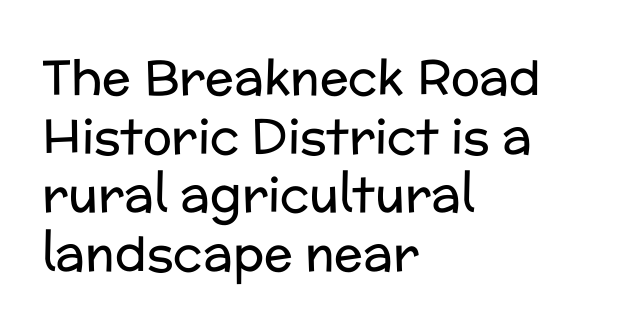
Honestly, there is no underline to notice here at all. A typesetter would call this proportional, since set widths differ per character. Each word holds together tightly as a unit, with standard inter-letter gaps. On a weight scale, this lands at 450 or below. The rag falls on the right side of this text block. Letterform terminals end flat and unadorned throughout the passage.
